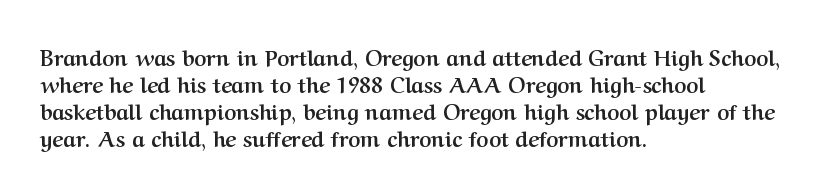
The image shows 21 px bold type, upright; set left-aligned, normal line spacing (1.28x), normal letter spacing, not underlined.
